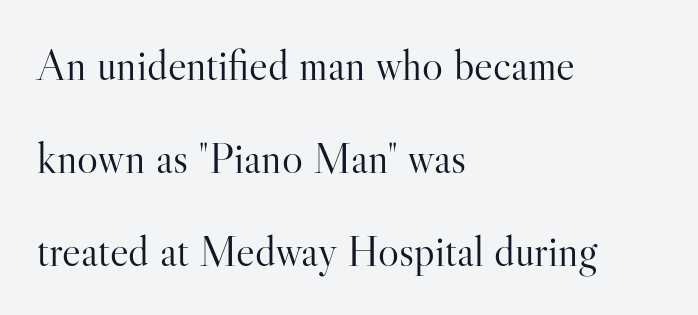
Q: Is the text bold? A: No.
Q: Is the text italic (slanted)? A: No, it is upright.
Q: Is the typeface a serif or a sans-serif typeface? A: Serif.
Q: Is the text underlined? A: No.
Q: How is the paragraph aligned? A: Left-aligned.
Q: Is the spacing between letters normal or unusually wide? A: Normal.
Q: Is the spacing between lines tight, normal or loose? A: Loose.
Q: Width (condensed, normal, or wide)? A: Normal.
Q: Stroke contrast? A: High.
Q: x-height? A: Small.
Q: Monospaced? A: No.
